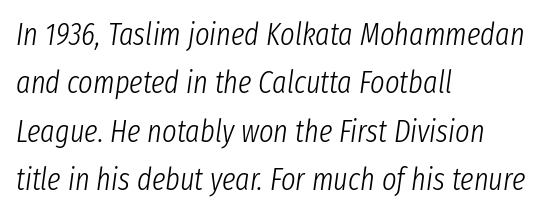
The image shows 31 px light, condensed type, italic (leaning right); set left-aligned, normal line spacing (1.56x), normal letter spacing, not underlined; low stroke contrast and a medium x-height.
